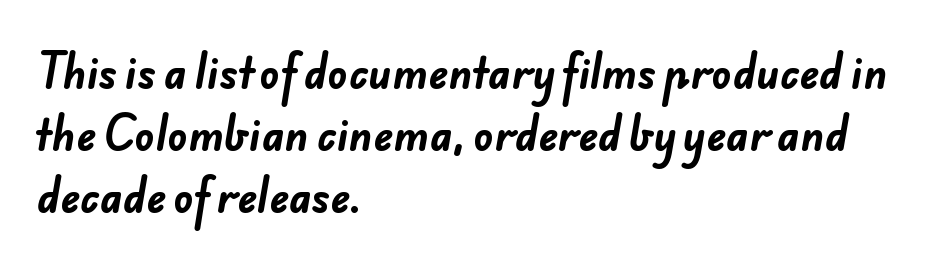
The image shows 41 px bold sans-serif type; set left-aligned, normal line spacing (1.51x), normal letter spacing, not underlined; low stroke contrast and a small x-height.
